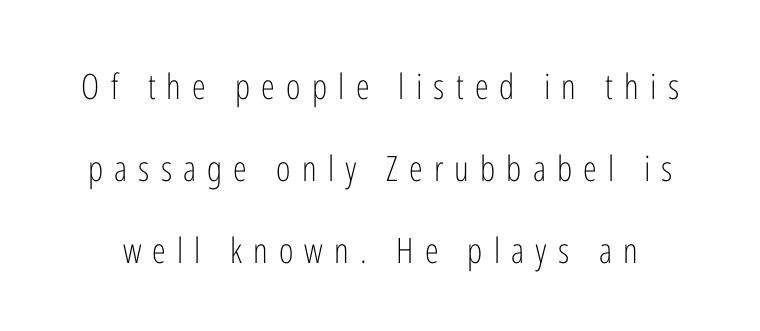
The image shows 35 px light, condensed sans-serif type, upright; set loose line spacing (2.34x), unusually wide letter spacing (+0.32 em), not underlined; low stroke contrast and a medium x-height.
